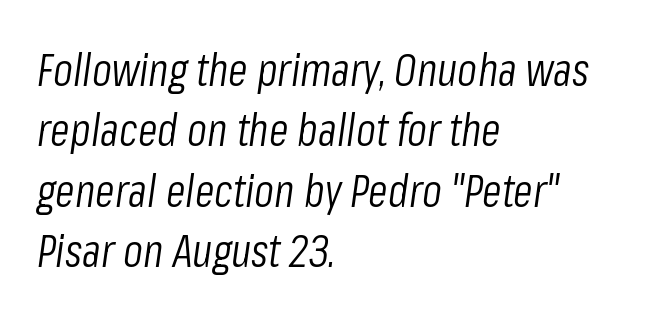
Line spacing here is normal. The passage shown is not bold in any degree. The typesetter chose a ragged-right arrangement here. Nobody drew a line under any word here.
